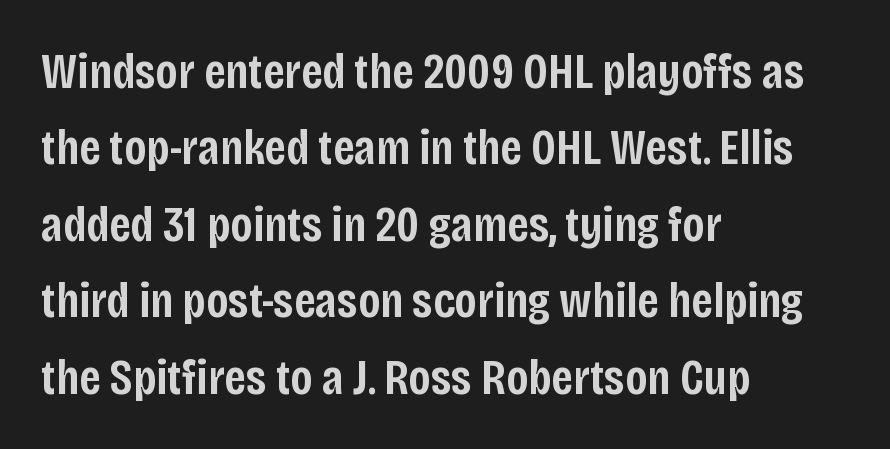
The image shows 50 px semibold, condensed sans-serif type, upright; set left-aligned, normal line spacing (1.53x), normal letter spacing, not underlined; low stroke contrast and a large x-height.
